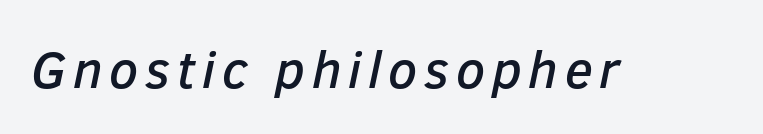
{"italic": "yes", "lean": "right", "slant_degrees": 12, "width": "normal", "stroke_contrast": "low", "x_height": "medium", "monospaced": "no", "underline": "no", "glyph_px": 52}
